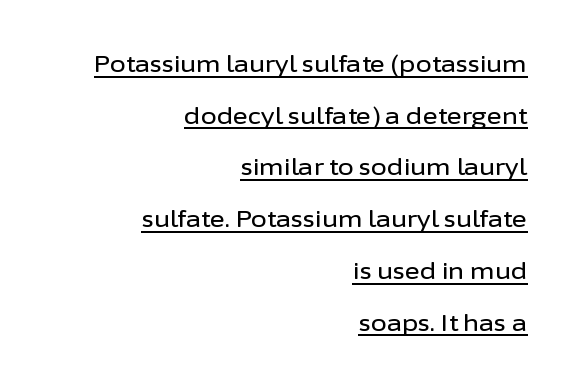
Q: Is the text italic (slanted)? A: No, it is upright.
Q: Is the text underlined? A: Yes.
Q: How is the paragraph aligned? A: Right-aligned.
Q: Is the spacing between letters normal or unusually wide? A: Normal.
Q: Is the spacing between lines tight, normal or loose? A: Loose.
